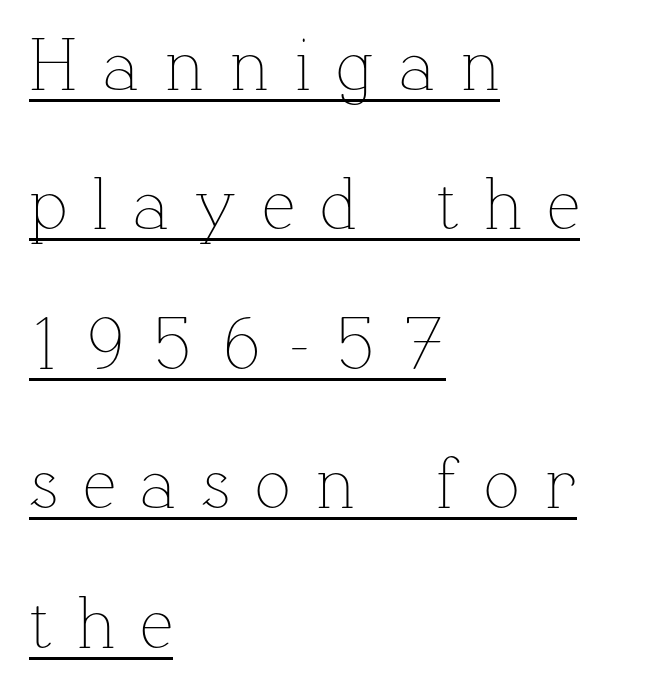
The image shows 75 px thin type, upright; set left-aligned, line spacing 1.86x, unusually wide letter spacing (+0.33 em), underlined; low stroke contrast and a medium x-height.
